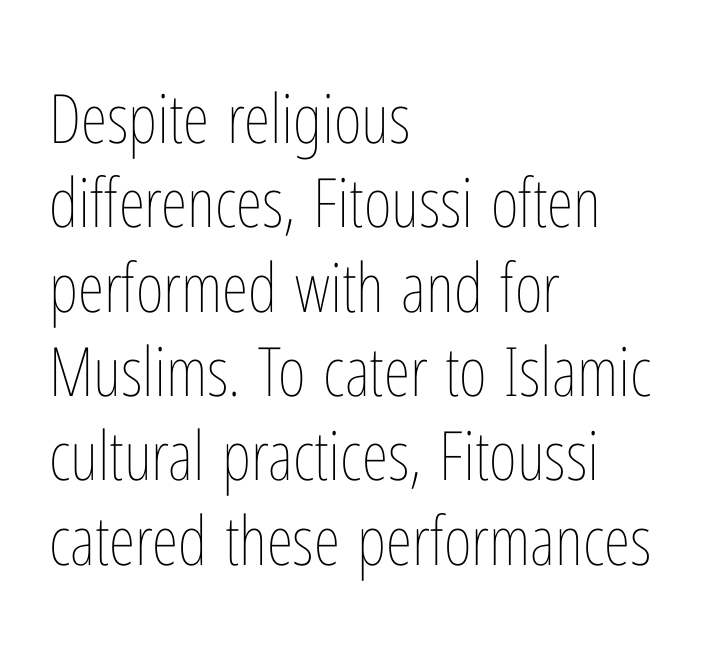
The image shows 68 px thin, condensed type, upright; set left-aligned, line spacing 1.24x, normal letter spacing, not underlined; low stroke contrast and a medium x-height.
